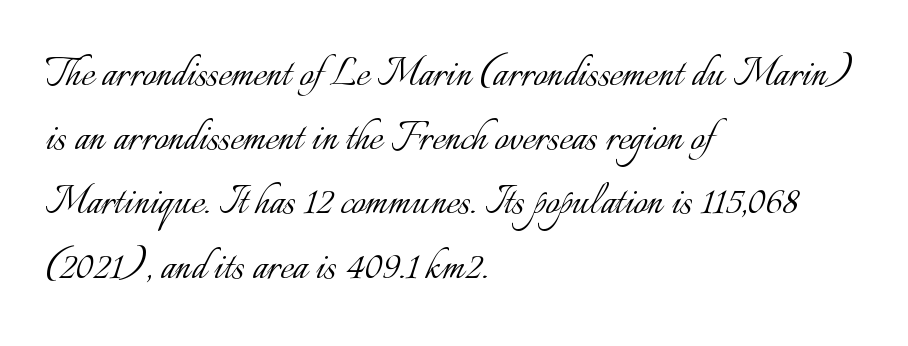
The image shows 49 px light type; set left-aligned, normal line spacing (1.31x), normal letter spacing, not underlined; low stroke contrast and a small x-height.
